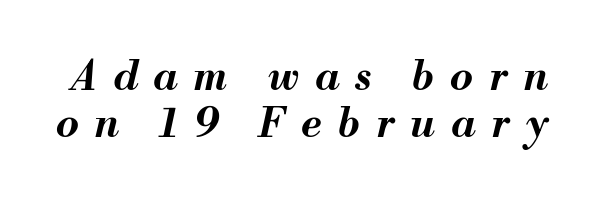
Q: Is the text bold? A: Yes.
Q: Is the text italic (slanted)? A: Yes, it leans right by about 13 degrees.
Q: Is the text underlined? A: No.
Q: Is the spacing between letters normal or unusually wide? A: Unusually wide.
Q: Is the spacing between lines tight, normal or loose? A: Tight.
Q: Width (condensed, normal, or wide)? A: Normal.
Q: Stroke contrast? A: Medium.
Q: x-height? A: Small.
Q: Monospaced? A: No.
